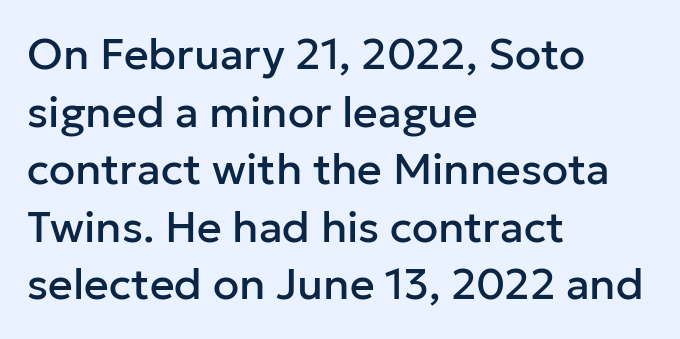
Compared with a centered layout, this one pins lines to the left instead. Examine the stroke ends and you'll find no serifs. Summary of vertical rhythm: regular, with standard interline spacing. Letters rest on an invisible, unmarked baseline. Italic: no, the glyphs are upright roman.
